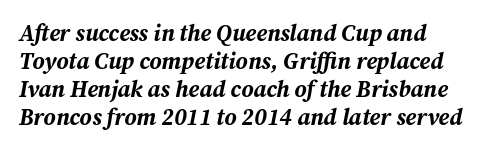
{"italic": "yes", "lean": "right", "slant_degrees": 12, "bold": "yes", "underline": "no", "align": "left", "line_spacing_ratio": 1.22, "letter_spacing": "normal", "letter_spacing_em": 0.0, "glyph_px": 23}
